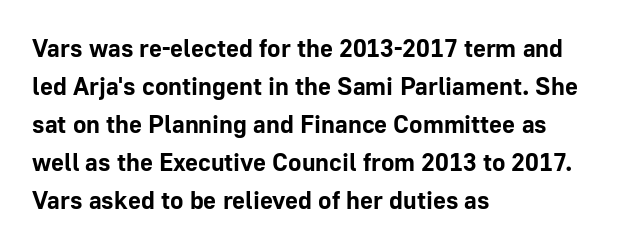
The image shows 25 px bold type, upright; set left-aligned, normal line spacing (1.52x), normal letter spacing, not underlined.
